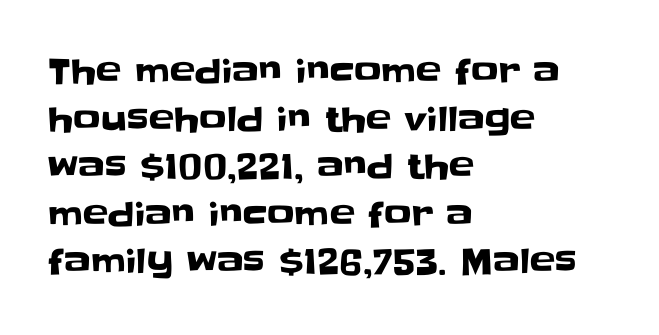
{"serif": "no", "italic": "no", "width": "normal", "stroke_contrast": "low", "x_height": "large", "monospaced": "no", "underline": "no", "align": "left", "line_spacing": "normal", "line_spacing_ratio": 1.4, "letter_spacing": "normal", "letter_spacing_em": 0.0, "glyph_px": 34}
